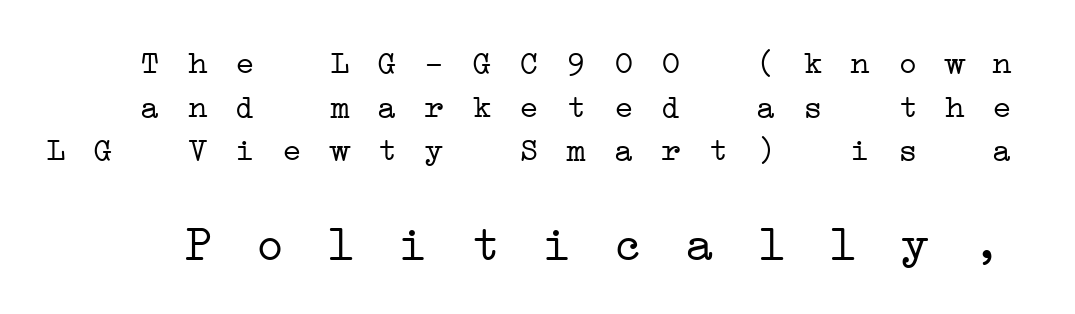
Q: Is the text bold? A: No.
Q: Is the typeface a serif or a sans-serif typeface? A: Serif.
Q: Is the text underlined? A: No.
Q: Is the spacing between letters normal or unusually wide? A: Unusually wide.
Q: Is the spacing between lines tight, normal or loose? A: Normal.
Q: Which block of text is set in a larger size, the first (top) or the second (bottom)? A: The second (bottom) one.
Q: Width (condensed, normal, or wide)? A: Wide.
Q: Stroke contrast? A: Low.
Q: x-height? A: Medium.
Q: Monospaced? A: Yes.
